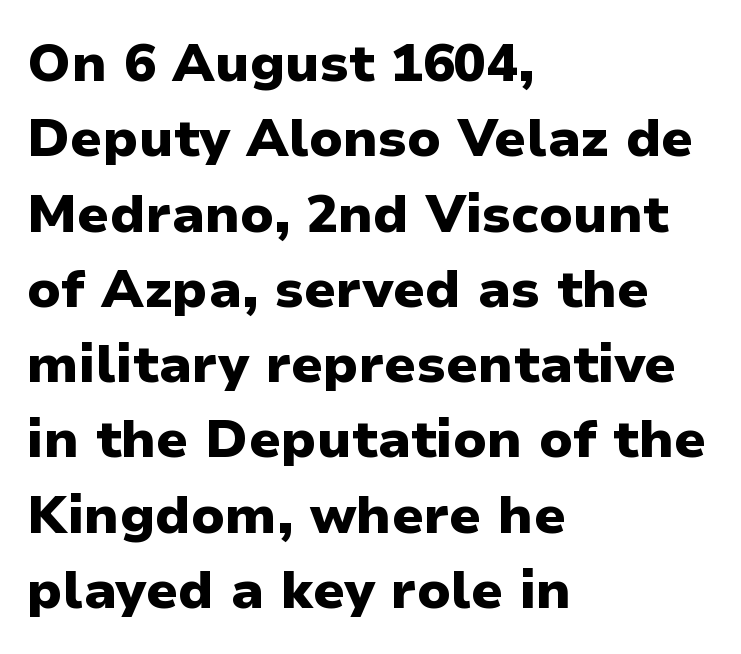
{"serif": "no", "italic": "no", "bold": "yes", "weight": "heavy", "width": "normal", "stroke_contrast": "low", "x_height": "medium", "monospaced": "no", "underline": "no", "align": "left", "line_spacing": "normal", "line_spacing_ratio": 1.42, "letter_spacing": "normal", "letter_spacing_em": 0.0, "glyph_px": 53}
